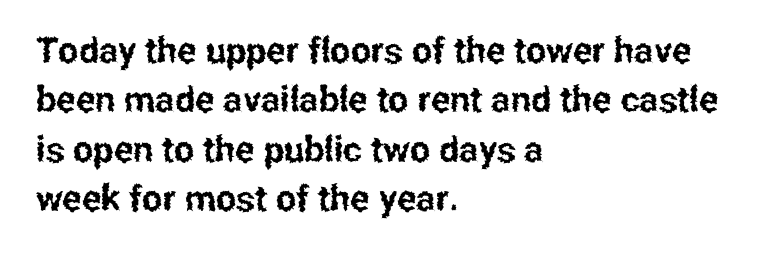
Q: Is the text italic (slanted)? A: No, it is upright.
Q: Is the typeface a serif or a sans-serif typeface? A: Sans-serif.
Q: Is the text underlined? A: No.
Q: How is the paragraph aligned? A: Left-aligned.
Q: Is the spacing between letters normal or unusually wide? A: Normal.
Q: Is the spacing between lines tight, normal or loose? A: Normal.
Q: Width (condensed, normal, or wide)? A: Condensed.
Q: Stroke contrast? A: Low.
Q: x-height? A: Medium.
Q: Monospaced? A: No.
